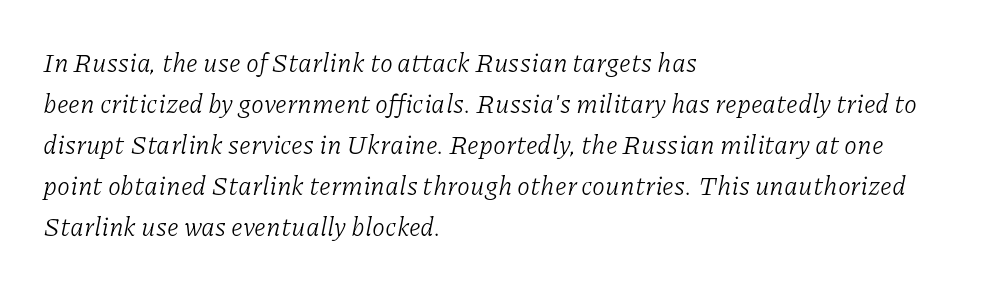
Q: Is the text bold? A: No.
Q: Is the text italic (slanted)? A: Yes, it leans right by about 11 degrees.
Q: Is the text underlined? A: No.
Q: How is the paragraph aligned? A: Left-aligned.
Q: Is the spacing between letters normal or unusually wide? A: Normal.
Q: Is the spacing between lines tight, normal or loose? A: Normal.
